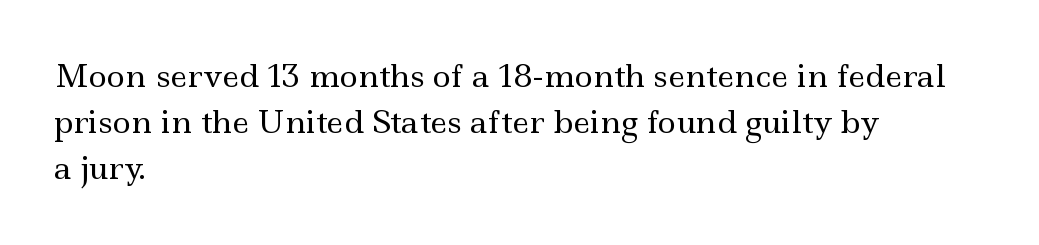
{"serif": "yes", "italic": "no", "bold": "no", "weight": "regular", "width": "wide", "x_height": "small", "monospaced": "no", "underline": "no", "align": "left", "line_spacing": "normal", "line_spacing_ratio": 1.49, "letter_spacing": "normal", "letter_spacing_em": 0.0, "glyph_px": 31}
